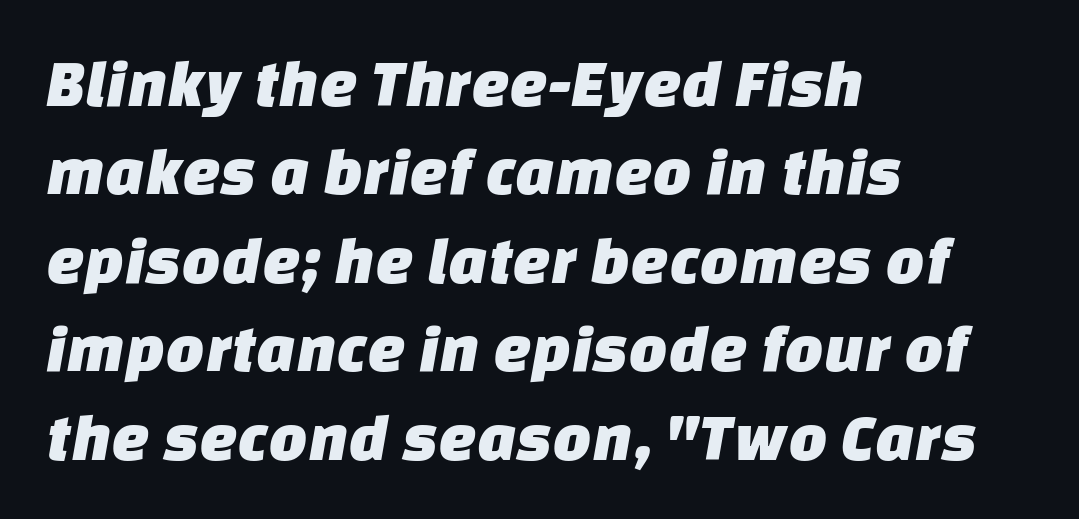
{"serif": "no", "width": "normal", "stroke_contrast": "low", "x_height": "large", "monospaced": "no", "underline": "no", "align": "left", "line_spacing": "normal", "line_spacing_ratio": 1.3, "letter_spacing": "normal", "letter_spacing_em": 0.0, "glyph_px": 68}
